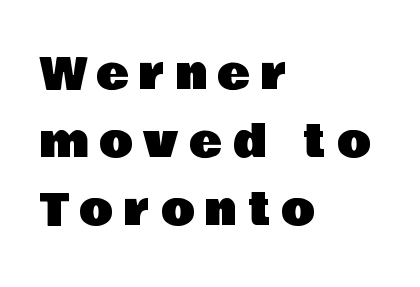
Q: Is the text italic (slanted)? A: No, it is upright.
Q: Is the typeface a serif or a sans-serif typeface? A: Sans-serif.
Q: Is the text underlined? A: No.
Q: How is the paragraph aligned? A: Left-aligned.
Q: Is the spacing between letters normal or unusually wide? A: Unusually wide.
Q: Is the spacing between lines tight, normal or loose? A: Normal.
Q: Width (condensed, normal, or wide)? A: Normal.
Q: Stroke contrast? A: Low.
Q: x-height? A: Large.
Q: Monospaced? A: No.
